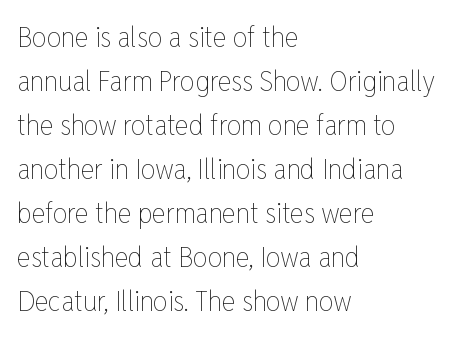
{"italic": "no", "bold": "no", "weight": "thin", "width": "condensed", "stroke_contrast": "low", "x_height": "medium", "monospaced": "no", "underline": "no", "align": "left", "line_spacing": "normal", "line_spacing_ratio": 1.52, "letter_spacing": "normal", "letter_spacing_em": 0.0, "glyph_px": 29}
